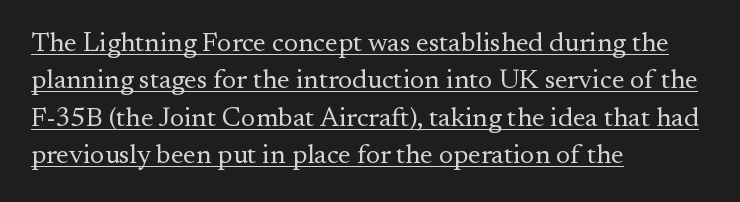
Emphasis is given by a line drawn under the lettering. If you drew a line through each stem, it would be perfectly vertical. Is this a heavy cut? Hardly; it is regular or lighter. The paragraph has a hard left edge and a soft right edge. Summary of vertical rhythm: regular, with standard interline spacing. Inter-character spacing is left at the font's built-in metrics.
